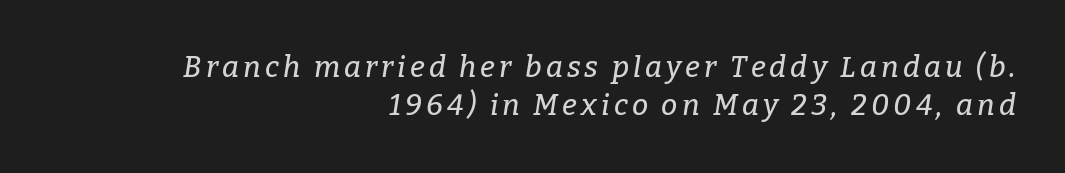
The image shows 29 px serif type, italic (leaning right); set right-aligned, normal line spacing (1.32x), not underlined; low stroke contrast and a medium x-height.
